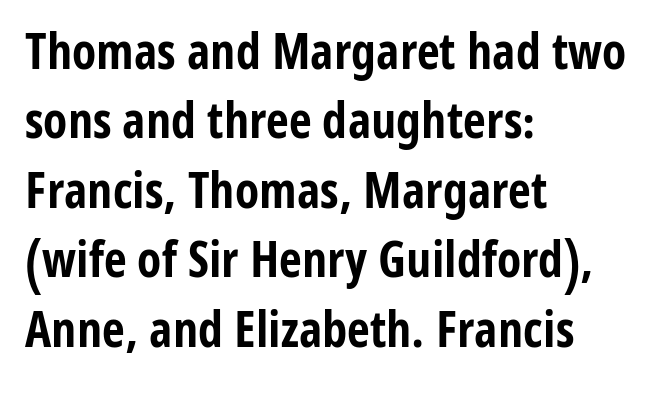
{"serif": "no", "italic": "no", "bold": "yes", "weight": "bold", "width": "condensed", "stroke_contrast": "low", "x_height": "medium", "monospaced": "no", "underline": "no", "align": "left", "line_spacing": "normal", "line_spacing_ratio": 1.39, "letter_spacing": "normal", "letter_spacing_em": 0.0, "glyph_px": 50}
